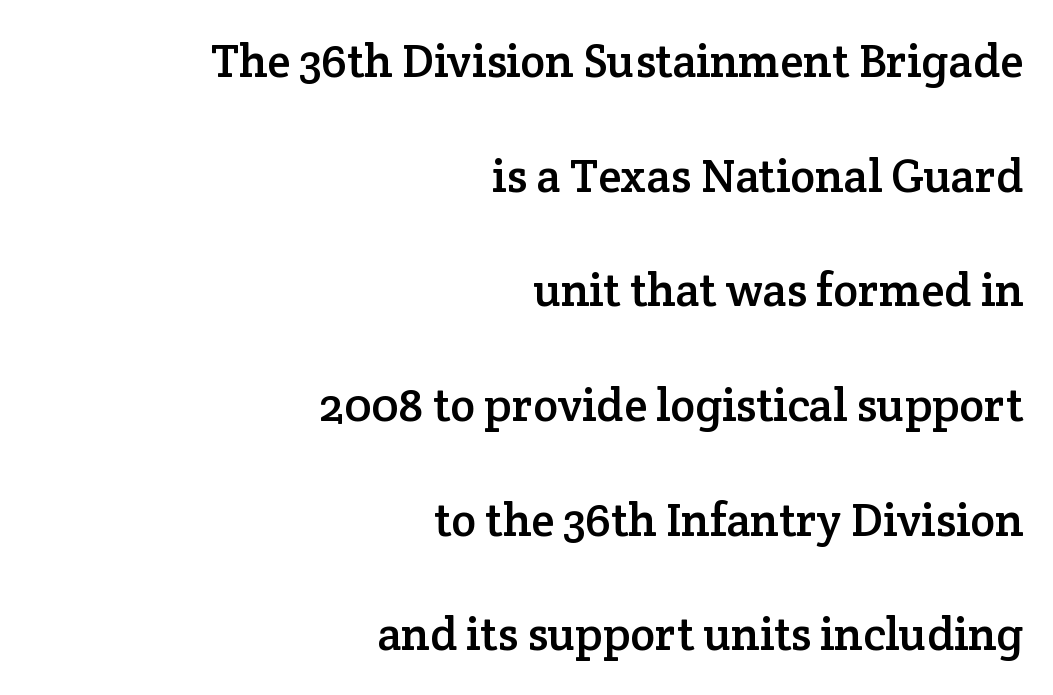
Q: Is the text italic (slanted)? A: No, it is upright.
Q: Is the typeface a serif or a sans-serif typeface? A: Serif.
Q: Is the text underlined? A: No.
Q: How is the paragraph aligned? A: Right-aligned.
Q: Is the spacing between letters normal or unusually wide? A: Normal.
Q: Is the spacing between lines tight, normal or loose? A: Loose.
Q: Width (condensed, normal, or wide)? A: Normal.
Q: Stroke contrast? A: Low.
Q: x-height? A: Medium.
Q: Monospaced? A: No.
